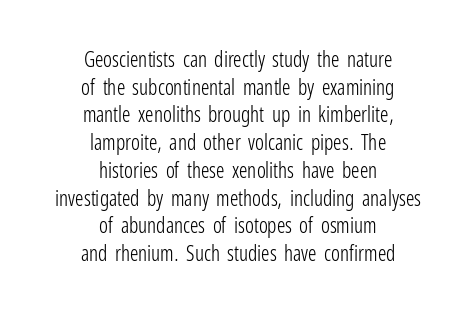
{"italic": "no", "bold": "no", "underline": "no", "align": "center", "line_spacing": "normal", "line_spacing_ratio": 1.32, "letter_spacing": "normal", "letter_spacing_em": 0.0, "glyph_px": 21}
